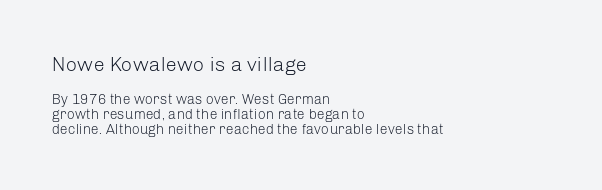
The image shows 20 px text type, upright; set left-aligned, tight line spacing (1.08x), normal letter spacing, not underlined; the first (top) block is 1.43x larger.
